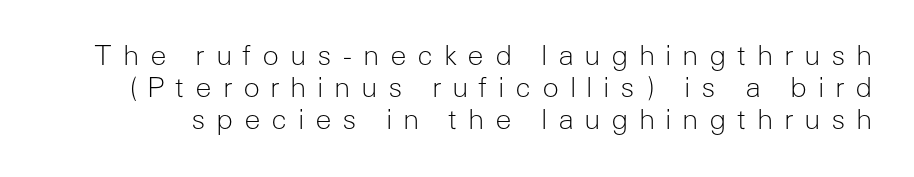
The image shows 28 px light sans-serif type, upright; set tight line spacing (1.14x), unusually wide letter spacing (+0.37 em), not underlined; low stroke contrast and a medium x-height.
